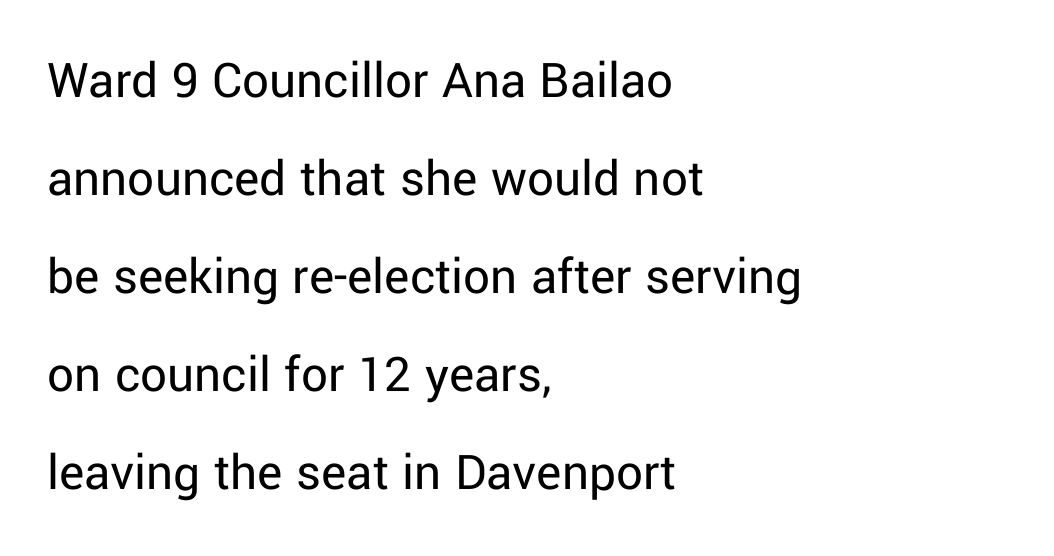
Q: Is the text bold? A: No.
Q: Is the text italic (slanted)? A: No, it is upright.
Q: Is the typeface a serif or a sans-serif typeface? A: Sans-serif.
Q: Is the text underlined? A: No.
Q: How is the paragraph aligned? A: Left-aligned.
Q: Is the spacing between letters normal or unusually wide? A: Normal.
Q: Width (condensed, normal, or wide)? A: Normal.
Q: Stroke contrast? A: Low.
Q: x-height? A: Medium.
Q: Monospaced? A: No.
